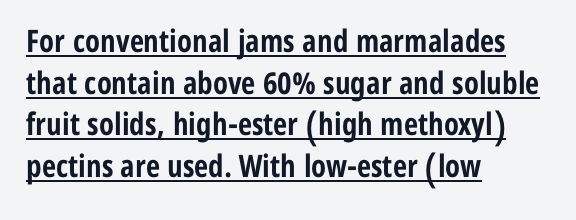
Posture: upright roman. Chunky letters — that's bold for sure. The rendering shows plain stroke endings on the letterforms — a sans-serif design. Do the characters align in a grid? No, the font is proportional. Teacher's note: observe the even left margin — that is flush-left alignment.
